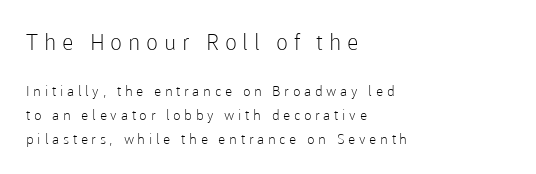
Tracking here is generous; glyphs stand well apart from one another. Do the letters lean? They stand straight. How would I describe the line gaps? Plain and ordinary. All the whitespace from short lines collects on the right. The words here are not underlined. Here the first block reads like a headline and the second like body copy.
